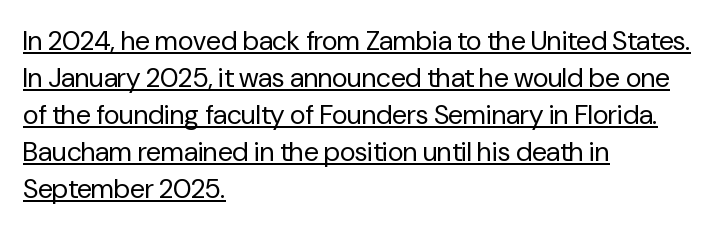
Weight: not bold — regular or lighter. There is no visible air inserted between adjacent glyphs. Typeset ragged right — the left edge is the straight one. This sample carries an underscore along the baseline area.
